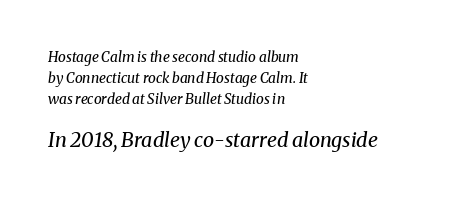
{"italic": "yes", "lean": "right", "slant_degrees": 8, "bold": "no", "underline": "no", "align": "left", "line_spacing": "normal", "line_spacing_ratio": 1.49, "letter_spacing": "normal", "letter_spacing_em": 0.0, "larger_block": "second", "size_ratio": 1.43, "glyph_px": 20}
